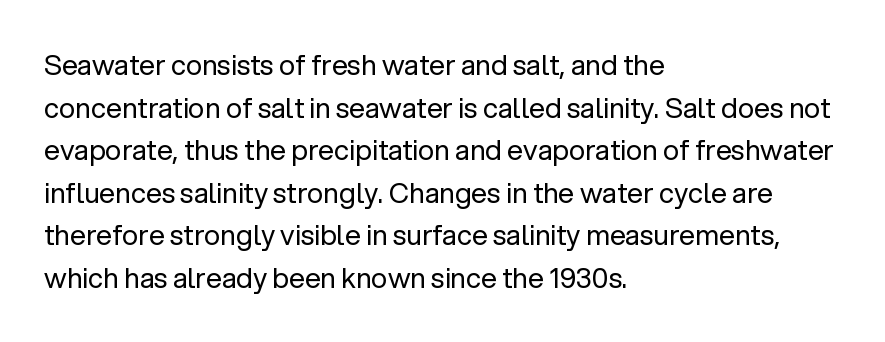
Q: Is the text bold? A: No.
Q: Is the text italic (slanted)? A: No, it is upright.
Q: Is the typeface a serif or a sans-serif typeface? A: Sans-serif.
Q: Is the text underlined? A: No.
Q: How is the paragraph aligned? A: Left-aligned.
Q: Is the spacing between letters normal or unusually wide? A: Normal.
Q: Is the spacing between lines tight, normal or loose? A: Normal.
Q: Width (condensed, normal, or wide)? A: Normal.
Q: Stroke contrast? A: Low.
Q: x-height? A: Medium.
Q: Monospaced? A: No.
